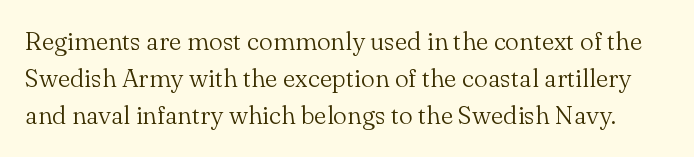
The line-height multiplier appears to be the usual default. Stroke thickness stays within the range of a standard reading face or lighter. If you drew a line through each stem, it would be perfectly vertical. The zone under the glyphs is completely vacant.
